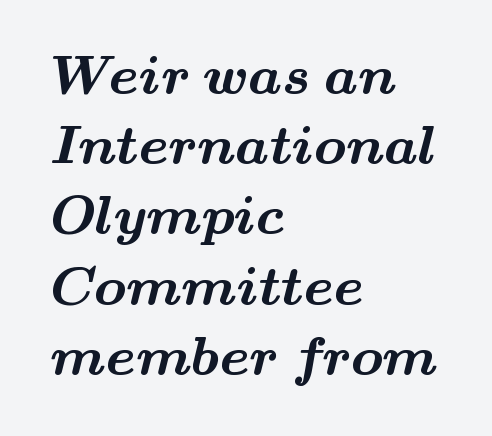
The words here are not underlined. Each glyph is drawn with heavy, bold strokes. Examine the stroke ends and you'll spot serifs. If you drew a ruler down the left edge, every line would touch it. These lines sit exactly where default settings would place them. Letter spacing: default.
